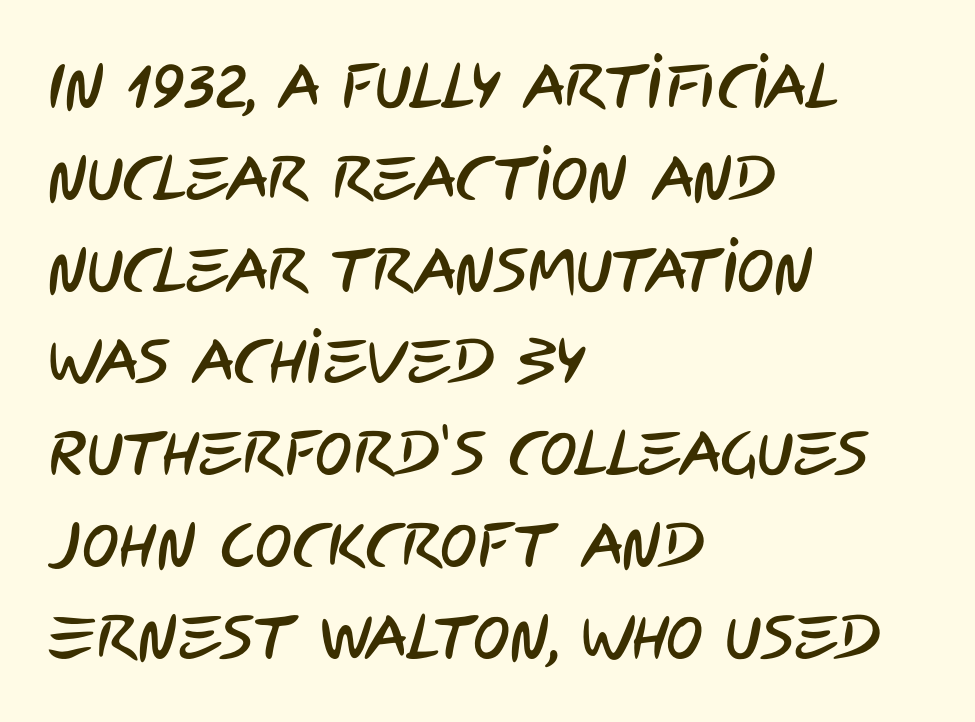
Q: Is the typeface a serif or a sans-serif typeface? A: Sans-serif.
Q: Is the text underlined? A: No.
Q: How is the paragraph aligned? A: Left-aligned.
Q: Is the spacing between letters normal or unusually wide? A: Normal.
Q: Is the spacing between lines tight, normal or loose? A: Normal.
Q: Width (condensed, normal, or wide)? A: Condensed.
Q: Stroke contrast? A: Low.
Q: x-height? A: Large.
Q: Monospaced? A: No.
